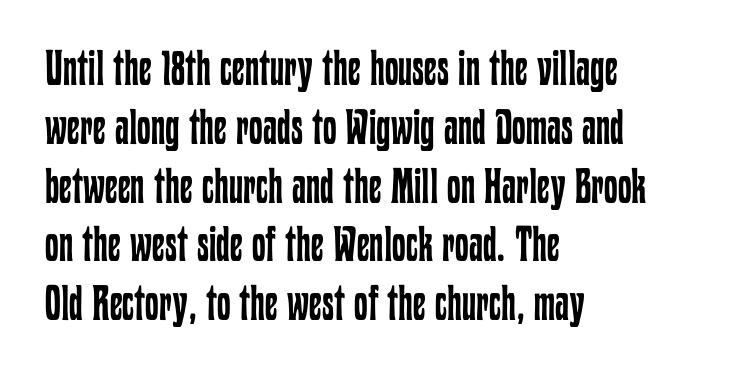
The setting favours the left margin, as ordinary paragraphs usually do. Look at the tracking — it's just the regular setting, nothing added. Italic: no, the glyphs are upright roman. Each stroke keeps to a modest, everyday thickness or less. Varying glyph widths throughout — classic text-font behaviour.
